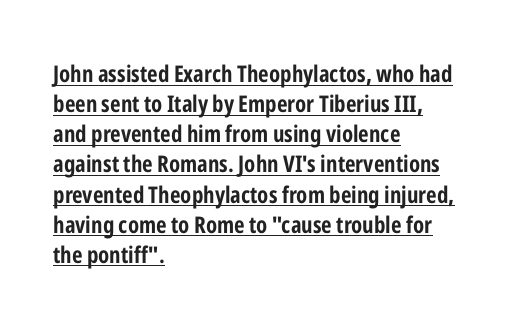
The face used here appears with an underline applied. Is the letter spacing exaggerated? No — it looks like the ordinary default. On the weight axis this lands at bold, roughly 700. One glance says typical: line gaps are just what's usual.
